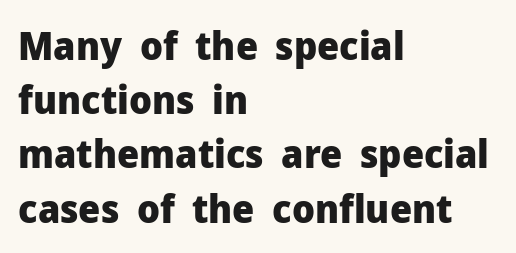
Observe the absence of serifs on each vertical stroke in this sample. A student would call this left alignment; a typographer would say flush left, rag right. Note the varied advance widths — an 'i' is clearly narrower than an 'm'. Rendered with straight, roman letterforms. Characters follow at the spacing the type designer built in. Heft: maximum for text — a bold.
